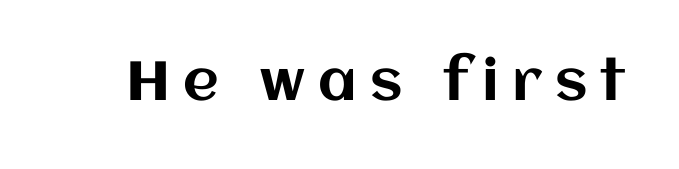
The lettering stays uniformly vertical, giving the passage a roman look. The rendering uses natural spacing where letterforms have individual widths. Letters rest on an invisible, unmarked baseline. The tracking jumps out immediately: characters are airy and widely separated.
